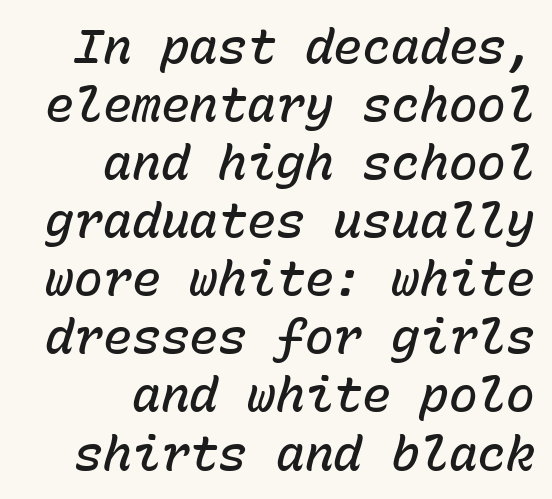
Every character here occupies the same horizontal width, giving the sample a typewriter-like rhythm. The typesetting leans somewhat heavy: a semibold. Descenders hang freely into open space. Observe the lean: these are italic letterforms. Short and long lines alike share a common ending point at right. Characters follow at the spacing the type designer built in.
